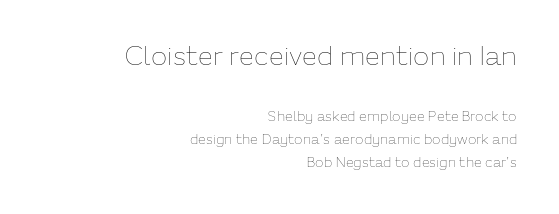
Vertical strokes here are truly vertical. The block sitting higher on the canvas is the one with enlarged characters. Evenly set lines give the paragraph a standard silhouette. No extra tracking has been applied to these lines. No chunkiness to these letters — they're not bold. Clear beneath every line of the passage.
